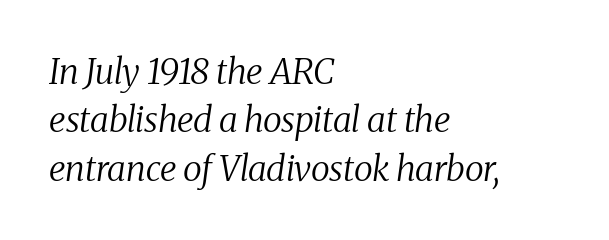
{"serif": "yes", "italic": "yes", "lean": "right", "slant_degrees": 8, "bold": "no", "weight": "regular", "width": "normal", "stroke_contrast": "medium", "x_height": "medium", "monospaced": "no", "underline": "no", "align": "left", "line_spacing": "normal", "line_spacing_ratio": 1.38, "letter_spacing": "normal", "letter_spacing_em": 0.0, "glyph_px": 35}
